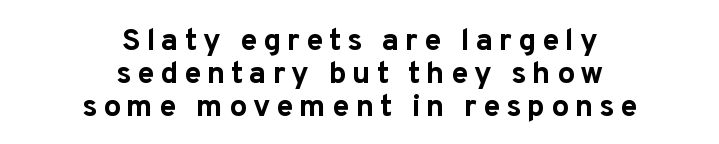
{"serif": "no", "italic": "no", "bold": "yes", "weight": "bold", "width": "normal", "stroke_contrast": "low", "x_height": "medium", "monospaced": "no", "underline": "no", "align": "center", "line_spacing": "tight", "line_spacing_ratio": 1.06, "glyph_px": 31}
